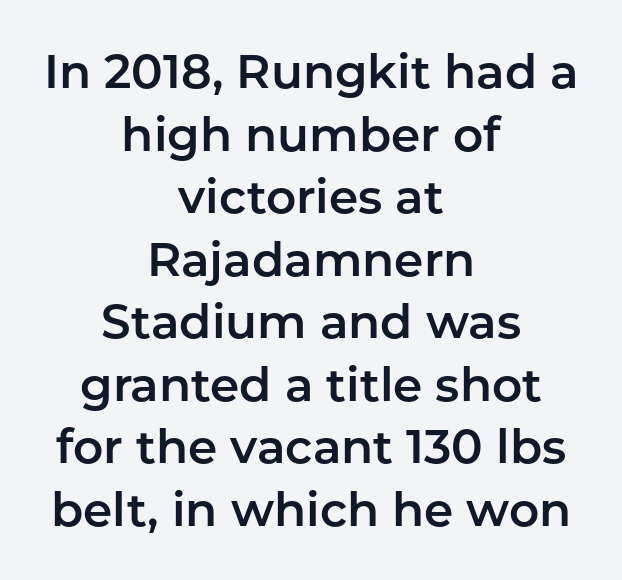
Here the glyphs are tracked normally, forming tight word shapes. The text block is weighted toward neither margin, spreading evenly from the middle. You could not count columns in this text — the font is proportionally spaced. Vertical spacing — default. You can tell it's not italic because the verticals are truly vertical. Underline: absent.
